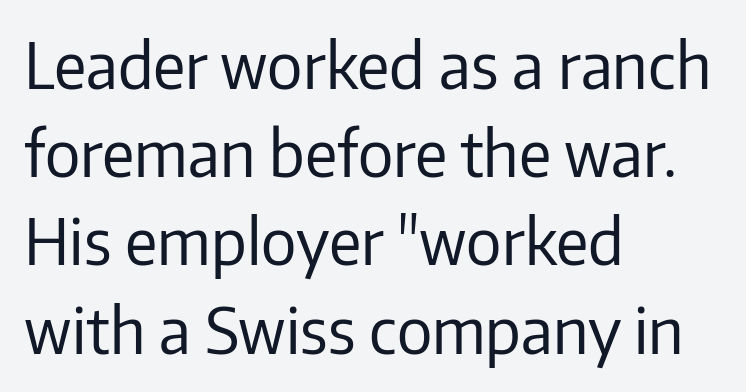
Does the leading feel generous? No, just average. Visually the block forms a straight wall on the left and a jagged coastline on the right. Short note: letters normally spaced. The space directly below the letters is spotless. Posture: vertical.
